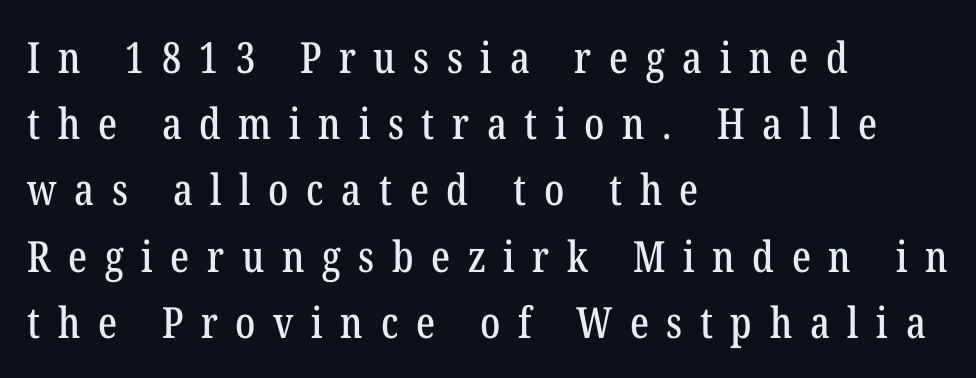
These lines are composed in type with serifs. The rendering uses natural spacing where letterforms have individual widths. The line texture is sparse and dotted thanks to wide tracking. Underlining? Definitely not there.
